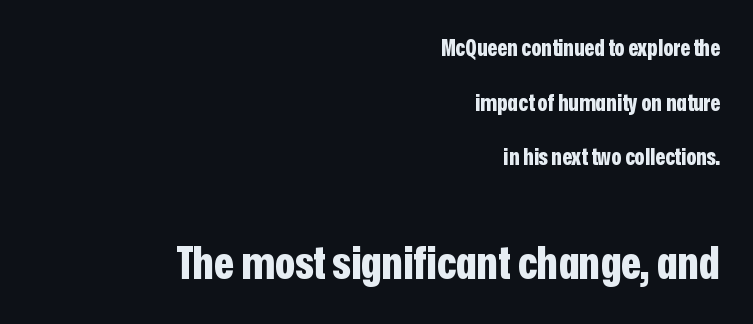
{"serif": "no", "italic": "no", "bold": "yes", "weight": "bold", "width": "condensed", "stroke_contrast": "low", "x_height": "medium", "monospaced": "no", "underline": "no", "align": "right", "line_spacing": "loose", "line_spacing_ratio": 2.38, "letter_spacing": "normal", "letter_spacing_em": 0.0, "larger_block": "second", "size_ratio": 2.0, "glyph_px": 46}
